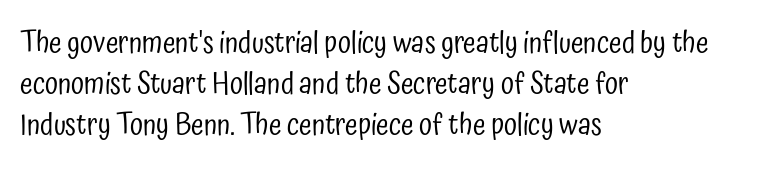
The image shows 29 px regular-weight, condensed sans-serif type, upright; set left-aligned, normal line spacing (1.42x), normal letter spacing, not underlined; low stroke contrast and a medium x-height.
